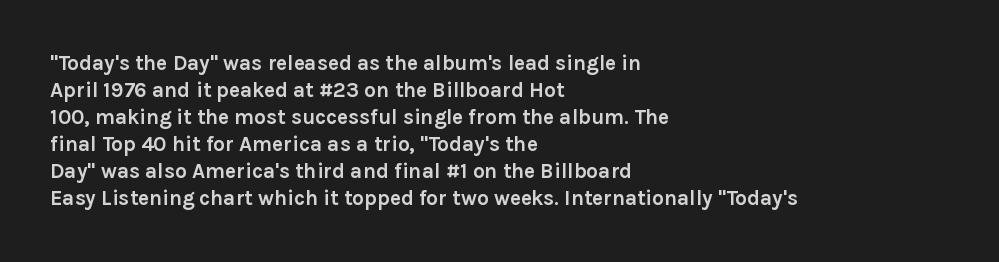
{"italic": "no", "bold": "yes", "underline": "no", "align": "left", "line_spacing": "normal", "line_spacing_ratio": 1.29, "letter_spacing": "normal", "letter_spacing_em": 0.0, "glyph_px": 21}
